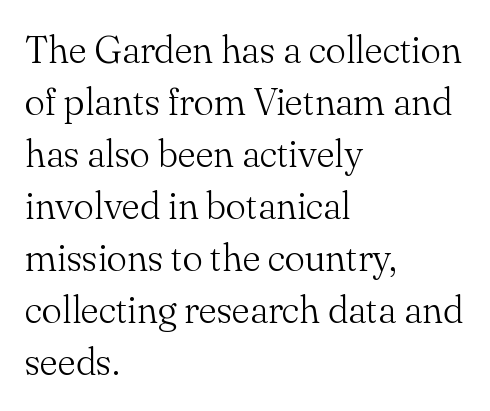
Q: Is the text bold? A: No.
Q: Is the text italic (slanted)? A: No, it is upright.
Q: Is the typeface a serif or a sans-serif typeface? A: Serif.
Q: Is the text underlined? A: No.
Q: How is the paragraph aligned? A: Left-aligned.
Q: Is the spacing between letters normal or unusually wide? A: Normal.
Q: Is the spacing between lines tight, normal or loose? A: Normal.
Q: Width (condensed, normal, or wide)? A: Normal.
Q: Stroke contrast? A: Medium.
Q: x-height? A: Small.
Q: Monospaced? A: No.
